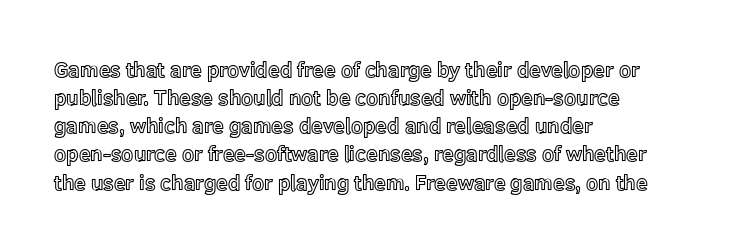
The image shows 21 px text type, upright; set left-aligned, normal line spacing (1.34x), normal letter spacing, not underlined.
